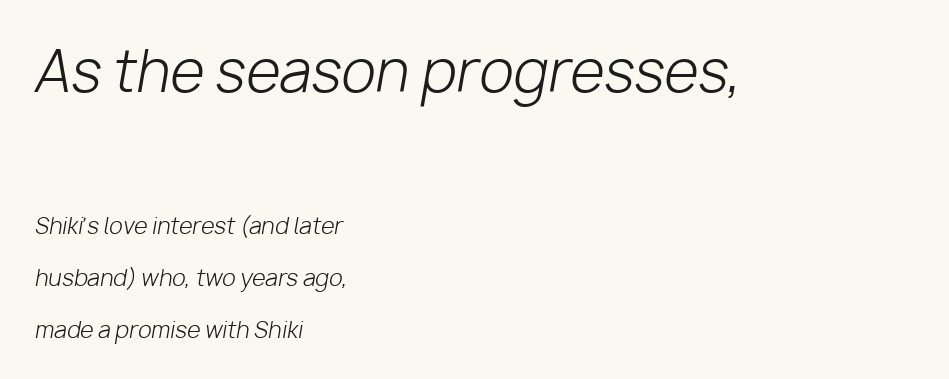
You could not count columns in this text — the font is proportionally spaced. The lettering tilts uniformly, giving the passage an italic look. Spacing between characters is what you'd get straight out of the box. Nobody drew a line under any word here. Stem width sits at or under what a default text font uses. The compositor pushed each line to the left boundary.
